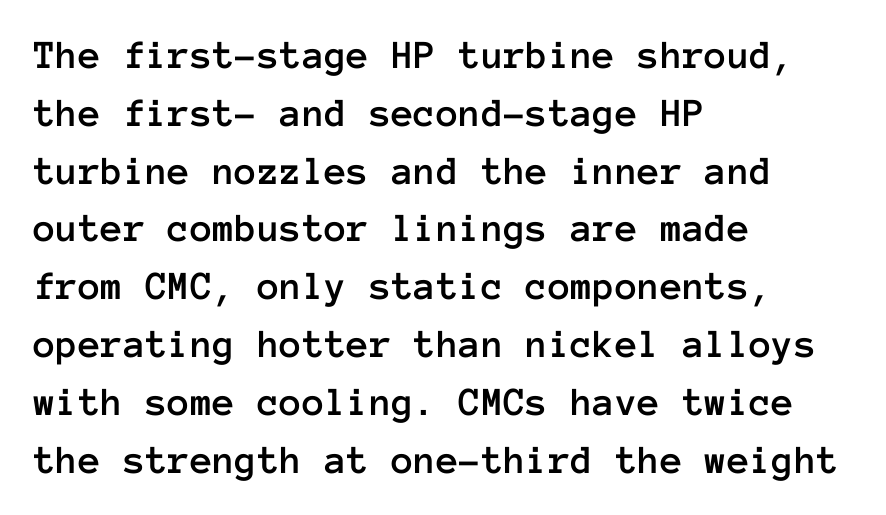
{"italic": "no", "width": "normal", "stroke_contrast": "low", "x_height": "medium", "monospaced": "yes", "underline": "no", "align": "left", "line_spacing": "normal", "line_spacing_ratio": 1.41, "letter_spacing": "normal", "letter_spacing_em": 0.0, "glyph_px": 41}
